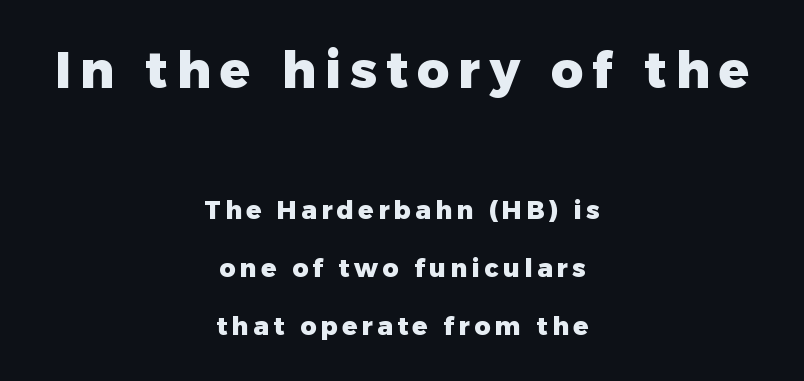
{"serif": "no", "italic": "no", "bold": "yes", "weight": "heavy", "width": "normal", "stroke_contrast": "low", "x_height": "medium", "monospaced": "no", "underline": "no", "align": "center", "line_spacing": "loose", "line_spacing_ratio": 2.31, "larger_block": "first", "size_ratio": 2.0, "glyph_px": 50}
